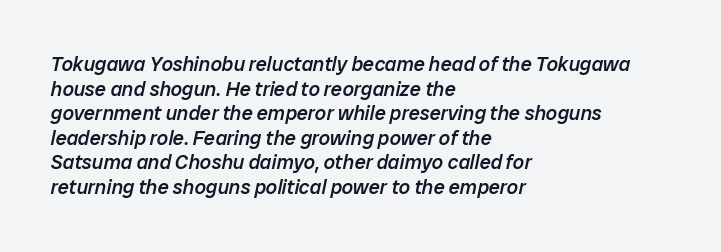
Q: Is the text bold? A: Semi-bold.
Q: Is the text italic (slanted)? A: Yes, it leans right by about 12 degrees.
Q: Is the text underlined? A: No.
Q: How is the paragraph aligned? A: Left-aligned.
Q: Is the spacing between letters normal or unusually wide? A: Normal.
